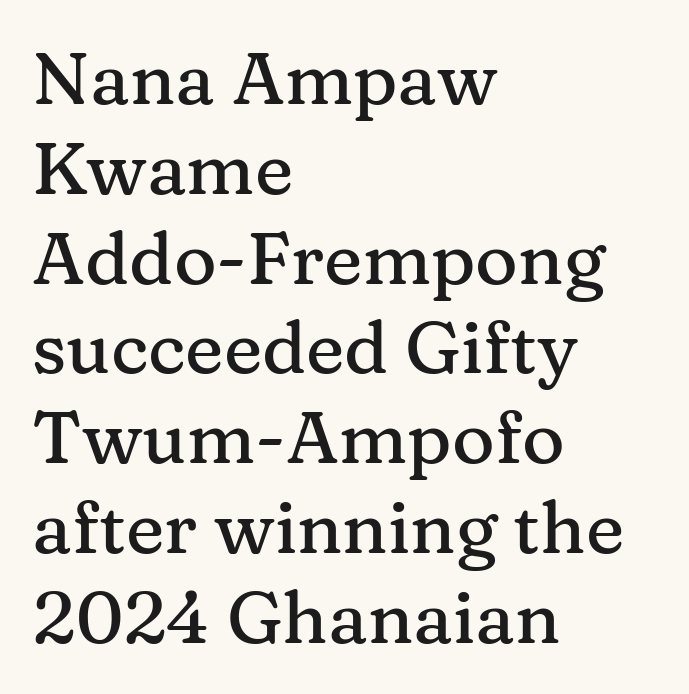
Q: Is the text italic (slanted)? A: No, it is upright.
Q: Is the typeface a serif or a sans-serif typeface? A: Serif.
Q: Is the text underlined? A: No.
Q: How is the paragraph aligned? A: Left-aligned.
Q: Is the spacing between letters normal or unusually wide? A: Normal.
Q: Width (condensed, normal, or wide)? A: Normal.
Q: Stroke contrast? A: Medium.
Q: x-height? A: Medium.
Q: Monospaced? A: No.
